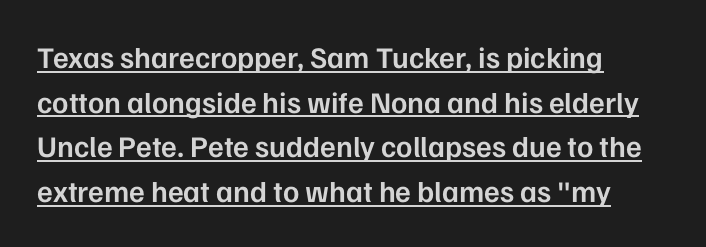
The typesetter has applied underlining to the passage shown. Here the designer chose a conventional face with non-uniform glyph widths. Weight check: semibold — heavier than regular, not quite bold. Successive baselines arrive at the customary interval. The rag falls on the right side of this text block. The face used here is a sans, in the tradition of grotesques and geometrics.
